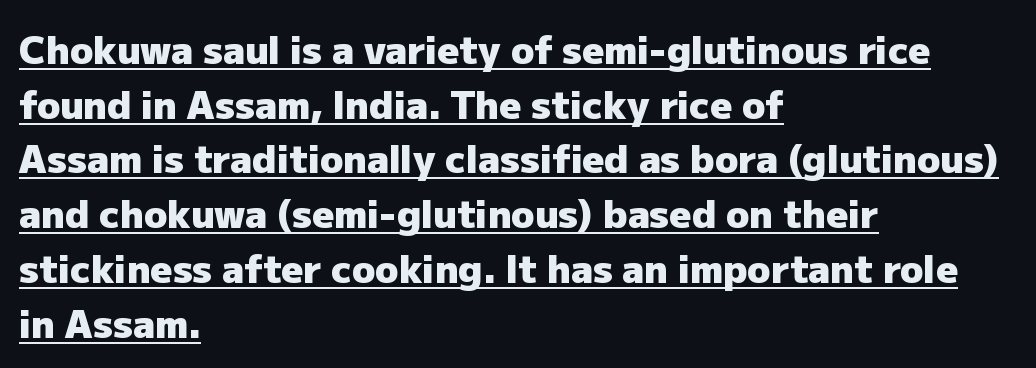
The image shows 38 px heavy sans-serif type, upright; set left-aligned, normal line spacing (1.44x), normal letter spacing, underlined; low stroke contrast and a medium x-height.
